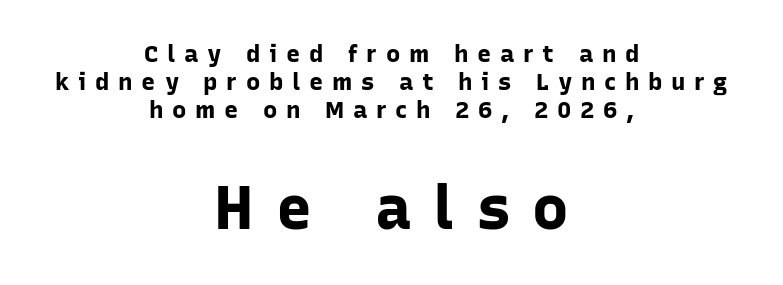
The image shows 61 px bold sans-serif type, upright; set centered, line spacing 1.16x, unusually wide letter spacing (+0.36 em), not underlined; the second (bottom) block is 2.54x larger; low stroke contrast and a medium x-height.
